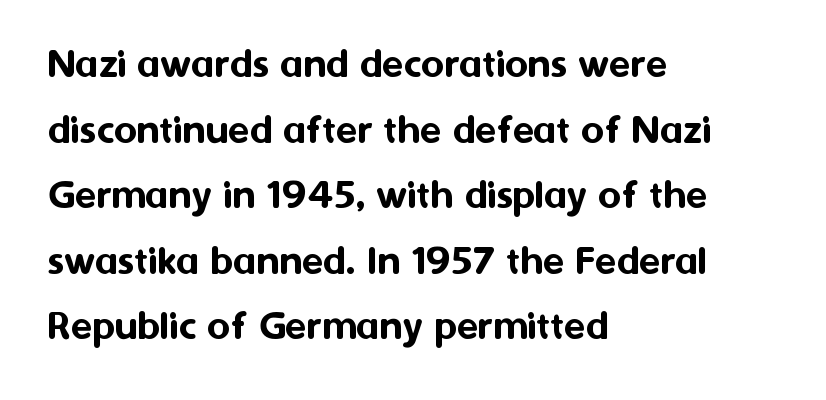
The passage is arranged the way most books set body copy — flush left. Evenly set lines give the paragraph a standard silhouette. This rendering employs a face without finishing strokes, i.e., a sans-serif. The tracking reads as untouched default to a designer's eye.
